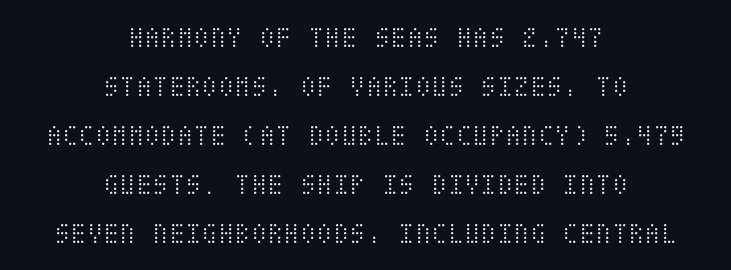
Q: Is the text bold? A: No.
Q: Is the text italic (slanted)? A: No, it is upright.
Q: Is the text underlined? A: No.
Q: How is the paragraph aligned? A: Centered.
Q: Is the spacing between letters normal or unusually wide? A: Normal.
Q: Is the spacing between lines tight, normal or loose? A: Normal.
Q: Width (condensed, normal, or wide)? A: Condensed.
Q: Stroke contrast? A: Medium.
Q: x-height? A: Large.
